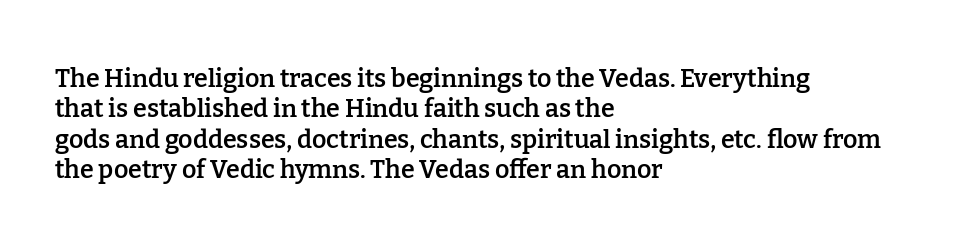
The image shows 25 px text type, upright; set left-aligned, line spacing 1.22x, normal letter spacing, not underlined.
